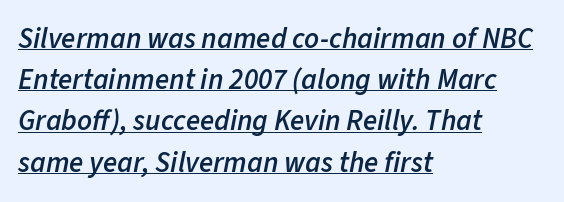
The image shows 29 px semibold type, italic (leaning right); set left-aligned, normal line spacing (1.42x), normal letter spacing, underlined; low stroke contrast and a medium x-height.
